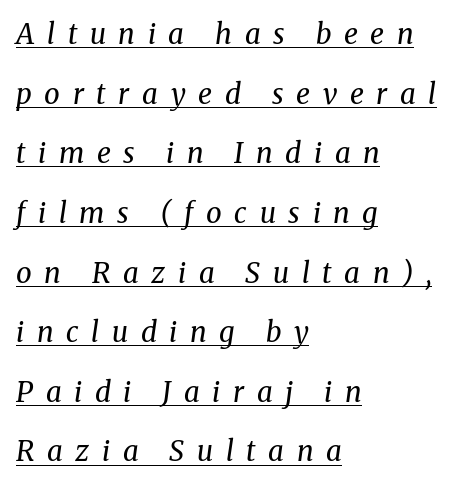
The image shows 28 px regular-weight serif type, italic (leaning right); set left-aligned, loose line spacing (2.13x), unusually wide letter spacing (+0.45 em), underlined; medium stroke contrast and a medium x-height.
